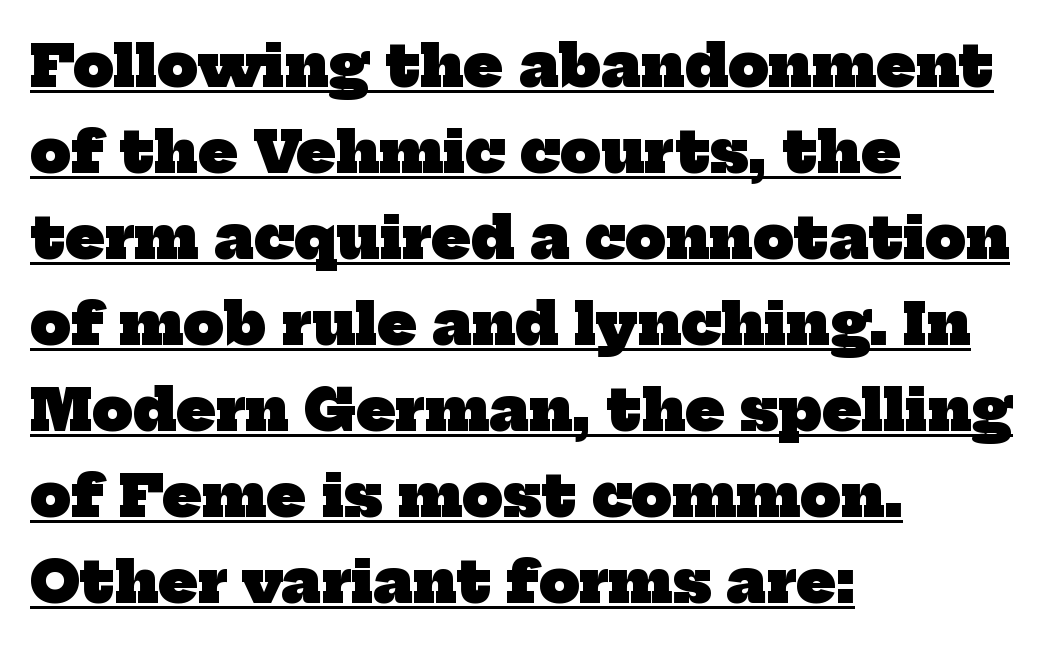
Q: Is the text bold? A: Yes.
Q: Is the typeface a serif or a sans-serif typeface? A: Serif.
Q: Is the text underlined? A: Yes.
Q: How is the paragraph aligned? A: Left-aligned.
Q: Is the spacing between letters normal or unusually wide? A: Normal.
Q: Is the spacing between lines tight, normal or loose? A: Normal.
Q: Width (condensed, normal, or wide)? A: Normal.
Q: Stroke contrast? A: Low.
Q: x-height? A: Medium.
Q: Monospaced? A: No.
